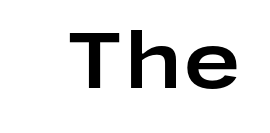
{"serif": "no", "italic": "no", "bold": "yes", "weight": "bold", "width": "wide", "stroke_contrast": "low", "x_height": "medium", "underline": "no", "letter_spacing": "normal", "letter_spacing_em": 0.0, "glyph_px": 76}
